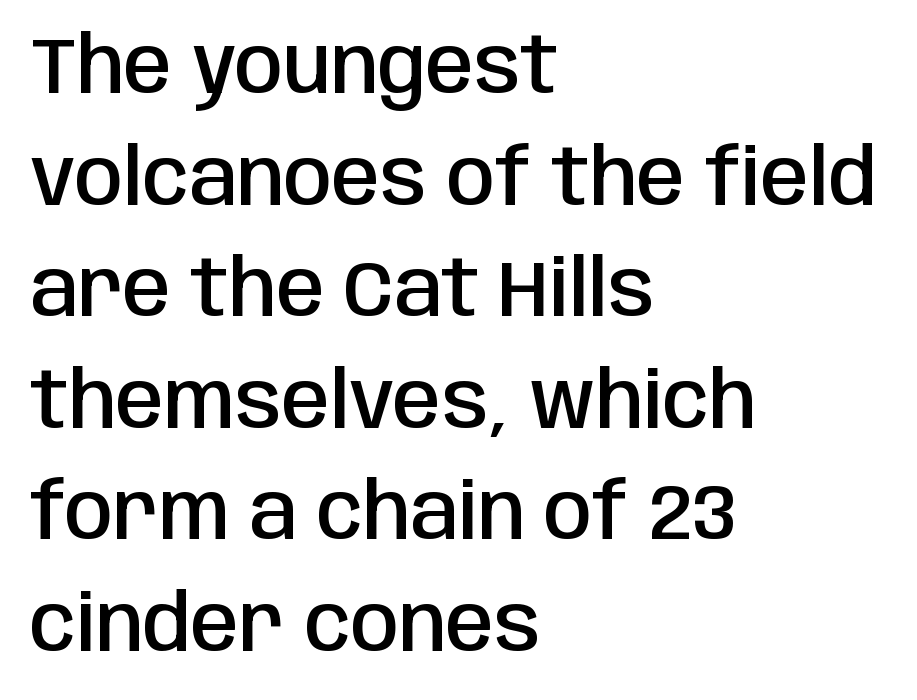
This block has exactly the height ordinary leading produces. Quick note: not italic, upright. Looks like regular typesetting: each glyph gets only the width it needs. The gap between lines stays unmarked. Horizontal alignment here is leftward, the default for most running prose.
